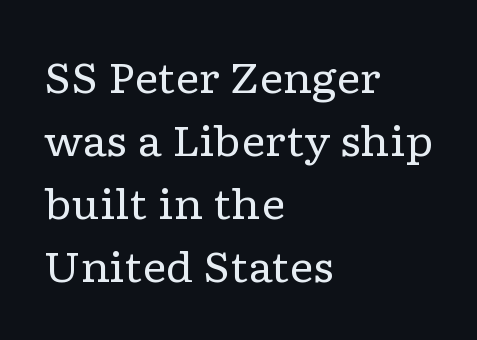
The image shows 41 px regular-weight, wide serif type, upright; set left-aligned, normal line spacing (1.54x), normal letter spacing, not underlined; low stroke contrast and a medium x-height.
